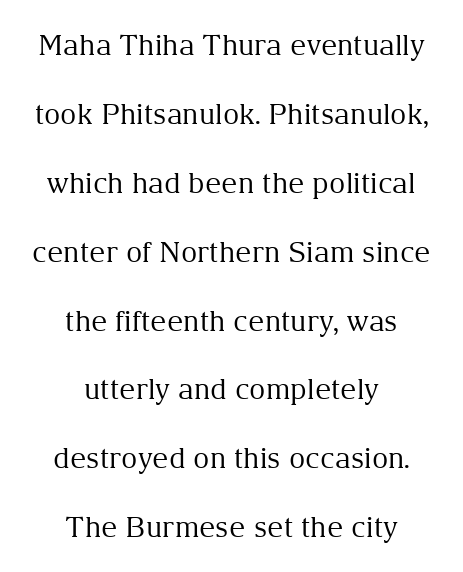
You can tell from the footed stems that serif type was used. Compared with a flush-left layout, this one balances lines on the center instead. The specimen reads as upright at a glance. The passage shown is typed in a proportional face where columns would drift.
